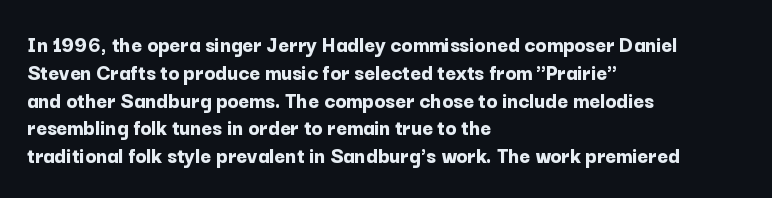
{"italic": "no", "bold": "yes", "underline": "no", "align": "left", "line_spacing_ratio": 1.21, "letter_spacing": "normal", "letter_spacing_em": 0.0, "glyph_px": 23}
